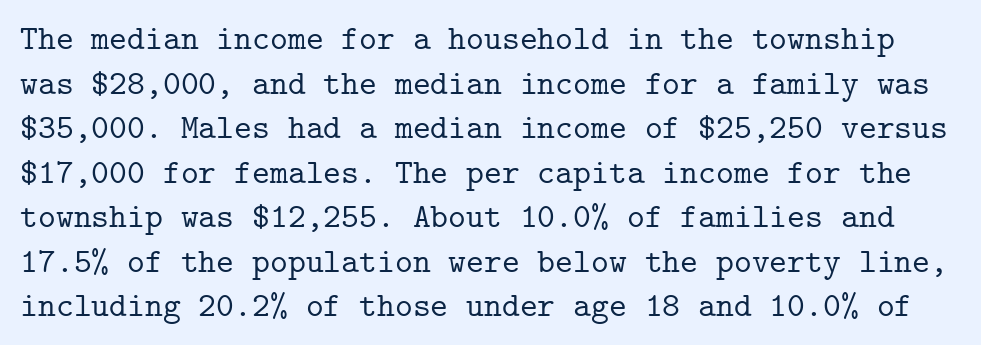
Q: Is the text italic (slanted)? A: No, it is upright.
Q: Is the typeface a serif or a sans-serif typeface? A: Serif.
Q: Is the text underlined? A: No.
Q: Is the spacing between letters normal or unusually wide? A: Normal.
Q: Is the spacing between lines tight, normal or loose? A: Normal.
Q: Width (condensed, normal, or wide)? A: Normal.
Q: Stroke contrast? A: Low.
Q: x-height? A: Medium.
Q: Monospaced? A: Yes.
